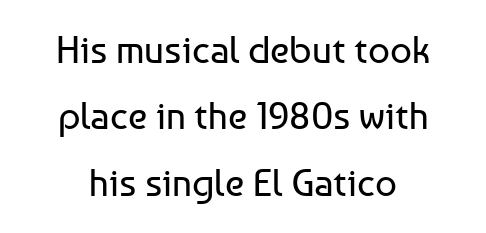
On a weight scale, this lands at 450 or below. You can tell from the bare stems that sans-serif type was used. Here the glyphs are tracked normally, forming tight word shapes. Ordinary non-slanted type is in use. Quick note: underline off.
